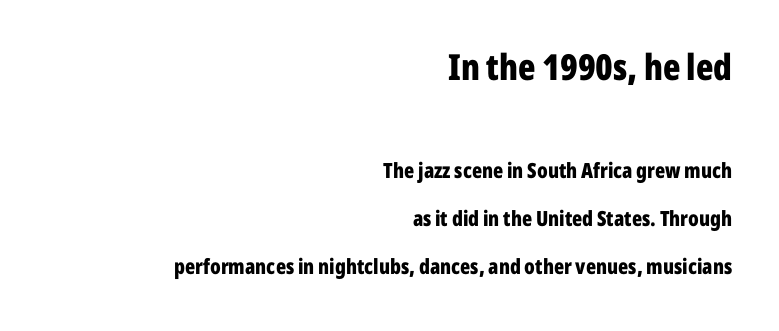
Q: Is the text bold? A: Yes.
Q: Is the text italic (slanted)? A: No, it is upright.
Q: Is the typeface a serif or a sans-serif typeface? A: Sans-serif.
Q: Is the text underlined? A: No.
Q: How is the paragraph aligned? A: Right-aligned.
Q: Is the spacing between letters normal or unusually wide? A: Normal.
Q: Is the spacing between lines tight, normal or loose? A: Loose.
Q: Which block of text is set in a larger size, the first (top) or the second (bottom)? A: The first (top) one.
Q: Width (condensed, normal, or wide)? A: Condensed.
Q: Stroke contrast? A: Low.
Q: x-height? A: Medium.
Q: Monospaced? A: No.
